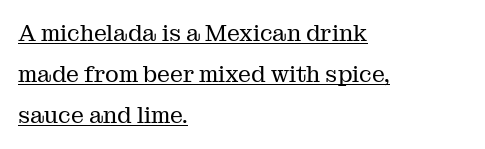
The typesetter chose a ragged-right arrangement here. Stroke mass is kept to a normal reading level or below. Do the letters lean? They stand straight. Between one letter and the next there's only the usual sliver of space.
